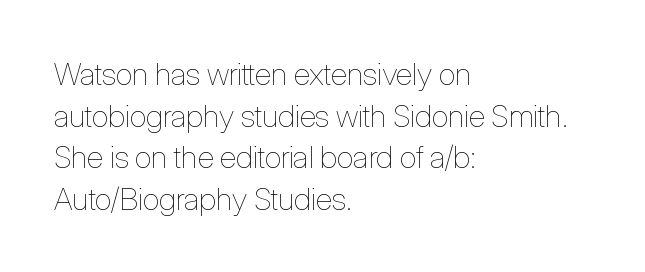
Style check: upright. Each letter keeps its own natural width here, so spacing adapts to shape. Does the leading feel generous? No, just average. The line texture is even and compact thanks to regular tracking. No extra ink here — the face is not bold.
